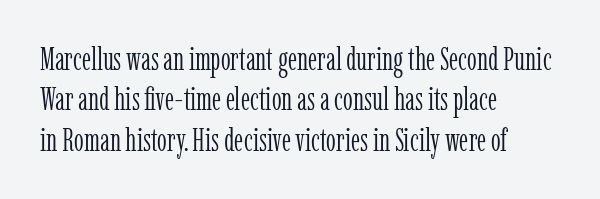
The image shows 31 px light, condensed serif type, upright; set left-aligned, normal line spacing (1.3x), normal letter spacing, not underlined; low stroke contrast and a medium x-height.
